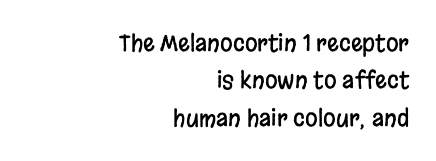
Q: Is the text italic (slanted)? A: No, it is upright.
Q: Is the text underlined? A: No.
Q: How is the paragraph aligned? A: Right-aligned.
Q: Is the spacing between letters normal or unusually wide? A: Normal.
Q: Is the spacing between lines tight, normal or loose? A: Normal.
